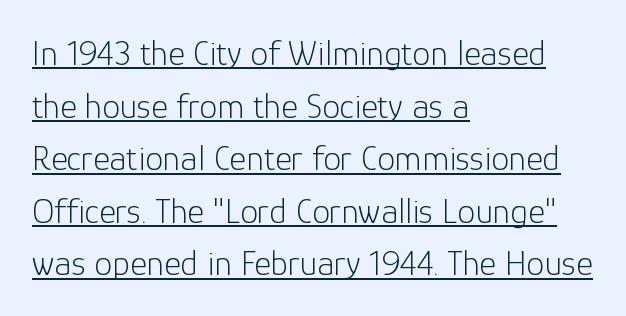
Q: Is the text bold? A: No.
Q: Is the text italic (slanted)? A: No, it is upright.
Q: Is the typeface a serif or a sans-serif typeface? A: Sans-serif.
Q: Is the text underlined? A: Yes.
Q: How is the paragraph aligned? A: Left-aligned.
Q: Is the spacing between letters normal or unusually wide? A: Normal.
Q: Is the spacing between lines tight, normal or loose? A: Normal.
Q: Width (condensed, normal, or wide)? A: Normal.
Q: Stroke contrast? A: Low.
Q: x-height? A: Medium.
Q: Monospaced? A: No.
